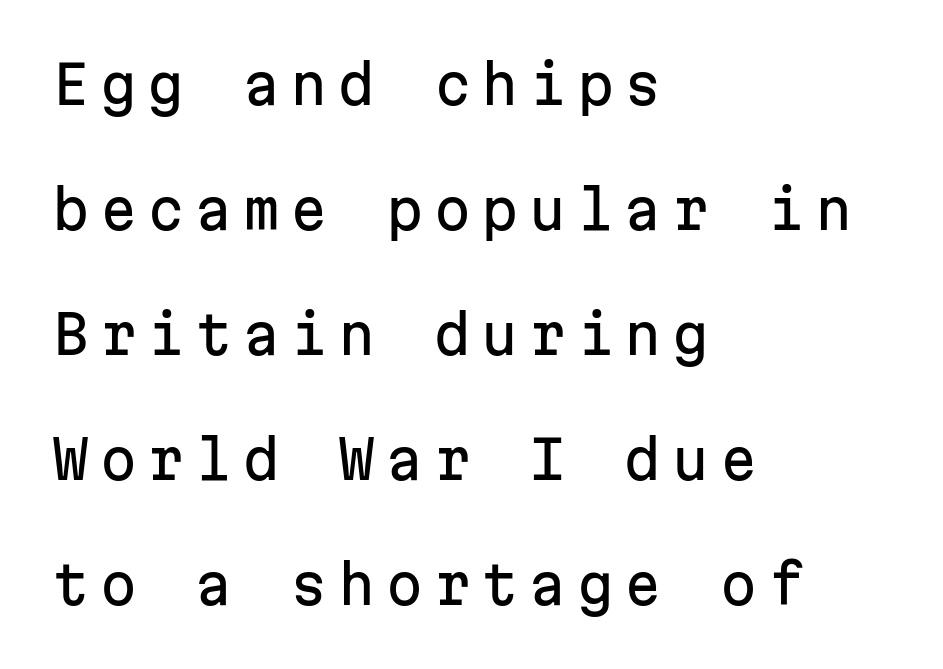
Observe the absence of serifs on each vertical stroke in this sample. Has an underline been added? It has not. The designer dialed line spacing up above the default. The rendering inserts visible extra space after every character. Note the uniform advance width — an 'i' takes as much space as an 'm'.
